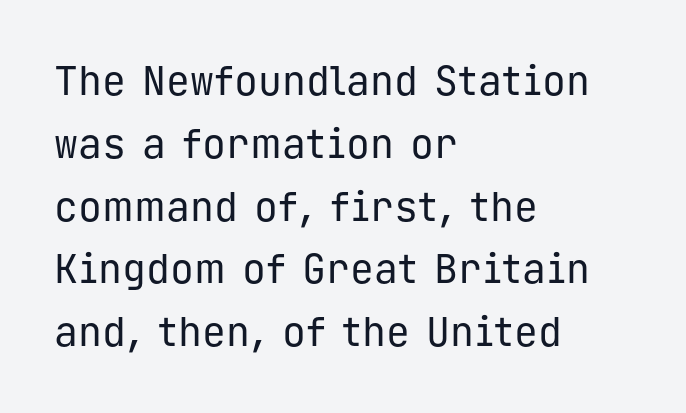
Q: Is the text bold? A: No.
Q: Is the text italic (slanted)? A: No, it is upright.
Q: Is the typeface a serif or a sans-serif typeface? A: Sans-serif.
Q: Is the text underlined? A: No.
Q: How is the paragraph aligned? A: Left-aligned.
Q: Is the spacing between letters normal or unusually wide? A: Normal.
Q: Is the spacing between lines tight, normal or loose? A: Normal.
Q: Width (condensed, normal, or wide)? A: Normal.
Q: Stroke contrast? A: Low.
Q: x-height? A: Medium.
Q: Monospaced? A: Yes.
